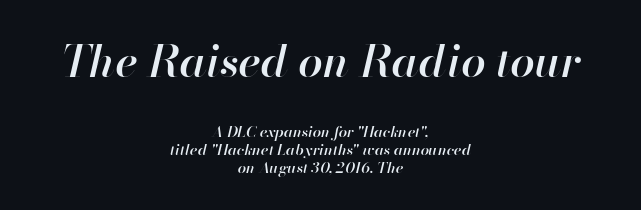
Q: Is the text bold? A: Semi-bold.
Q: Is the text italic (slanted)? A: Yes, it leans right by about 13 degrees.
Q: Is the text underlined? A: No.
Q: How is the paragraph aligned? A: Centered.
Q: Is the spacing between letters normal or unusually wide? A: Normal.
Q: Which block of text is set in a larger size, the first (top) or the second (bottom)? A: The first (top) one.
Q: Width (condensed, normal, or wide)? A: Normal.
Q: Stroke contrast? A: High.
Q: x-height? A: Small.
Q: Monospaced? A: No.
